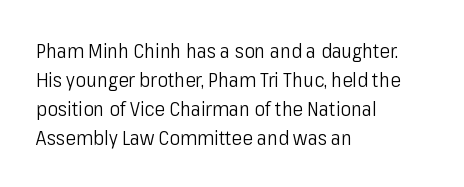
The image shows 20 px text type, upright; set left-aligned, normal line spacing (1.45x), normal letter spacing, not underlined.
